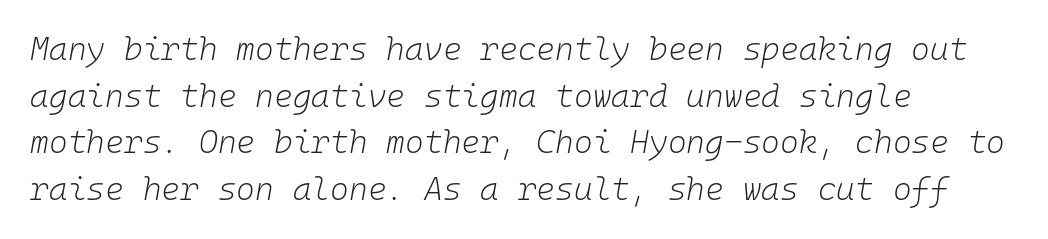
The image shows 32 px light type, italic (leaning right), monospaced; set left-aligned, normal line spacing (1.46x), normal letter spacing, not underlined; low stroke contrast and a medium x-height.
